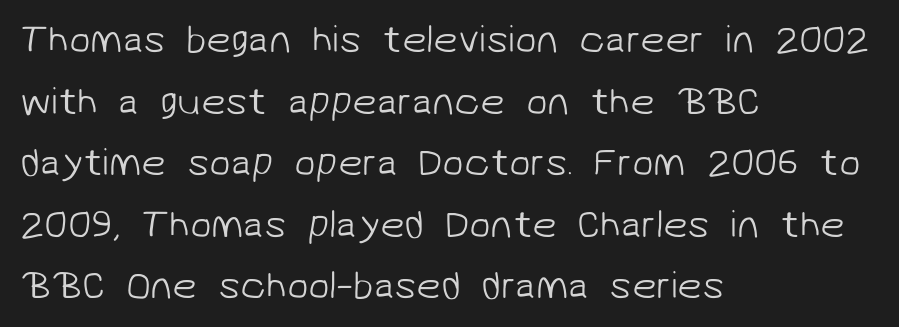
Q: Is the text bold? A: No.
Q: Is the typeface a serif or a sans-serif typeface? A: Sans-serif.
Q: Is the text underlined? A: No.
Q: How is the paragraph aligned? A: Left-aligned.
Q: Is the spacing between letters normal or unusually wide? A: Normal.
Q: Is the spacing between lines tight, normal or loose? A: Normal.
Q: Width (condensed, normal, or wide)? A: Normal.
Q: Stroke contrast? A: Low.
Q: x-height? A: Medium.
Q: Monospaced? A: No.
